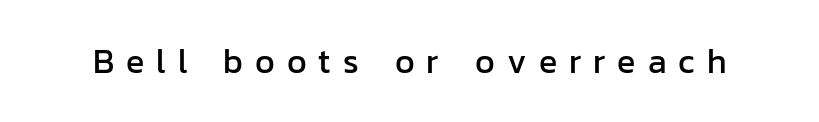
The image shows 34 px sans-serif type, upright; set unusually wide letter spacing (+0.35 em), not underlined; low stroke contrast and a medium x-height.
